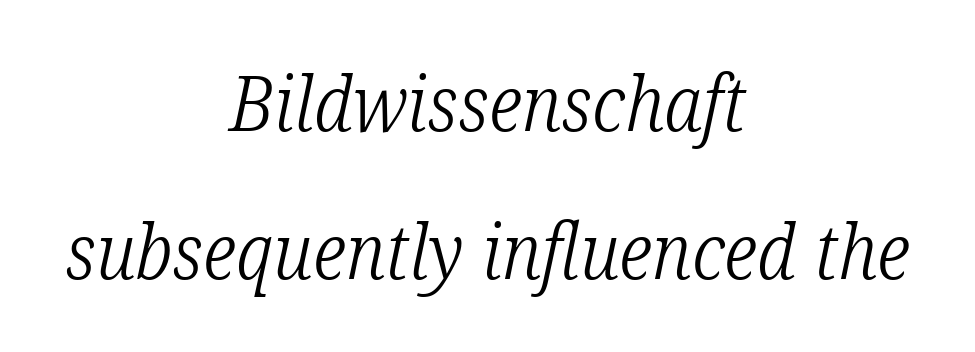
Font category for this specimen: serif. Emphasis-style slanted type is in use. The area under the type is left untouched. Reading down the block, each line starts at a different indent, mirrored at its end. This sample trades compactness for vertical openness between lines. Standard letterfit; no display-style spreading of the glyphs.
